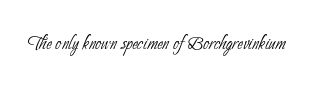
{"bold": "no", "underline": "no", "letter_spacing": "normal", "letter_spacing_em": 0.0, "glyph_px": 26}
